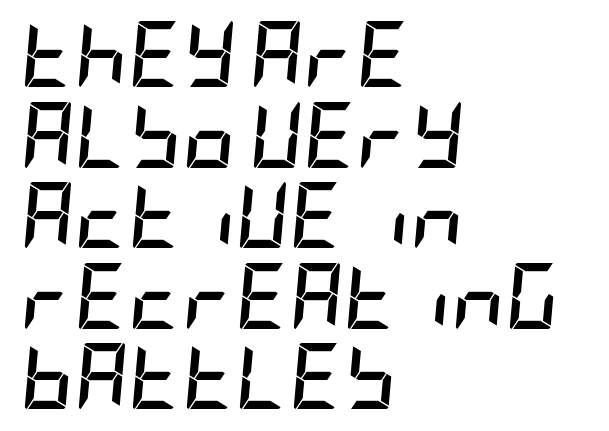
The image shows 66 px semibold, condensed type, italic (leaning right); set left-aligned, line spacing 1.22x, normal letter spacing, not underlined; low stroke contrast and a large x-height.
